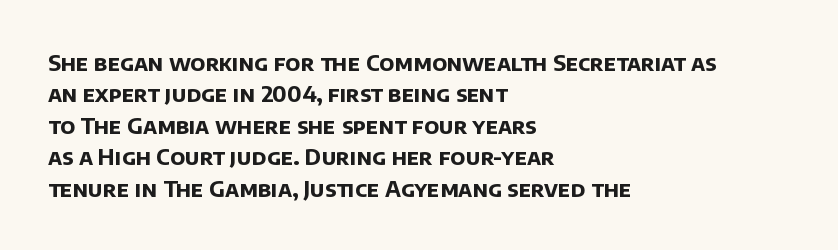
Q: Is the text bold? A: Yes.
Q: Is the text underlined? A: No.
Q: How is the paragraph aligned? A: Left-aligned.
Q: Is the spacing between letters normal or unusually wide? A: Normal.
Q: Is the spacing between lines tight, normal or loose? A: Normal.
